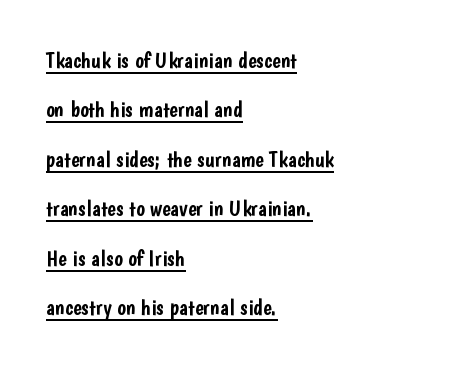
The image shows 23 px text type, upright; set left-aligned, loose line spacing (2.15x), normal letter spacing, underlined.
